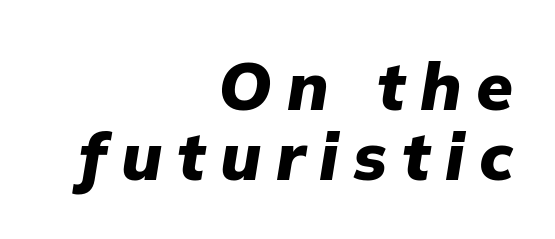
The image shows 67 px heavy type, italic (leaning right); set right-aligned, tight line spacing (1.04x), unusually wide letter spacing (+0.22 em), not underlined; low stroke contrast and a medium x-height.
